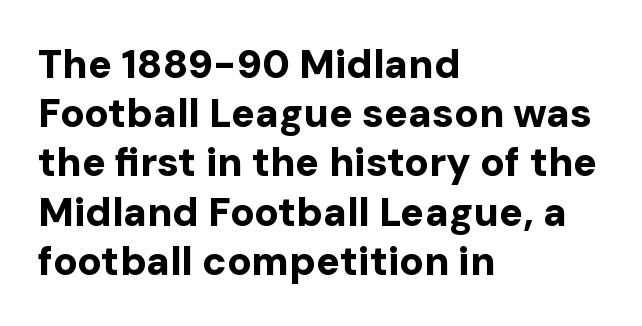
Q: Is the text bold? A: Yes.
Q: Is the text italic (slanted)? A: No, it is upright.
Q: Is the typeface a serif or a sans-serif typeface? A: Sans-serif.
Q: Is the text underlined? A: No.
Q: How is the paragraph aligned? A: Left-aligned.
Q: Is the spacing between letters normal or unusually wide? A: Normal.
Q: Width (condensed, normal, or wide)? A: Normal.
Q: Stroke contrast? A: Low.
Q: x-height? A: Medium.
Q: Monospaced? A: No.
